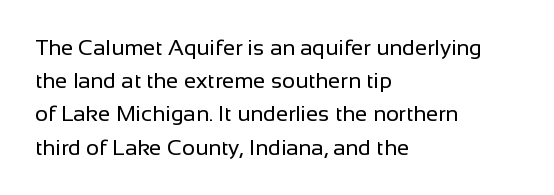
Tall strokes in this sample are plumb rather than angled. Weight: regular or lighter. Tracking value appears to be zero — textbook default spacing. The passage shown stacks its lines at a standard gap. The lines in this sample share a left origin and differ only in where they stop. Anything drawn beneath the words? Only blank space.
